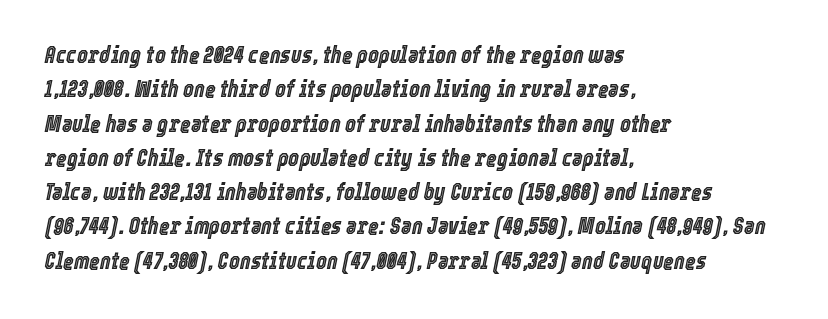
Compared with ordinary roman type, these characters are visibly tilted. A student would call this left alignment; a typographer would say flush left, rag right. Look at the tracking — it's just the regular setting, nothing added. Clear beneath every line of the passage. These lines sit exactly where default settings would place them.
